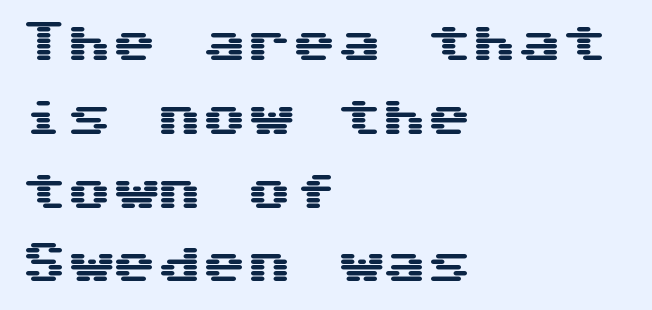
The image shows 45 px wide sans-serif type, upright; set left-aligned, normal line spacing (1.64x), normal letter spacing, not underlined; medium stroke contrast and a medium x-height.
